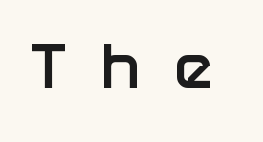
{"serif": "no", "italic": "no", "bold": "yes", "weight": "semibold", "width": "normal", "stroke_contrast": "low", "x_height": "medium", "underline": "no", "letter_spacing": "wide", "letter_spacing_em": 0.43, "glyph_px": 66}
